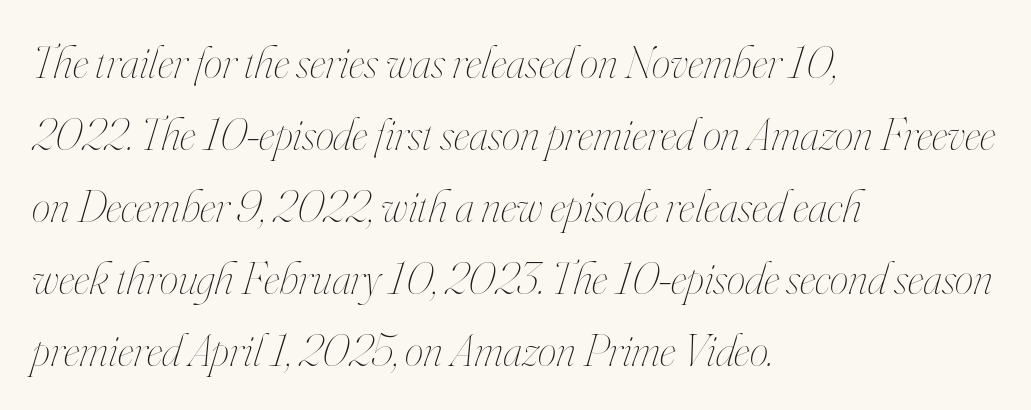
The image shows 47 px thin, condensed type, italic (leaning right); set left-aligned, normal line spacing (1.53x), normal letter spacing, not underlined; high stroke contrast and a small x-height.
